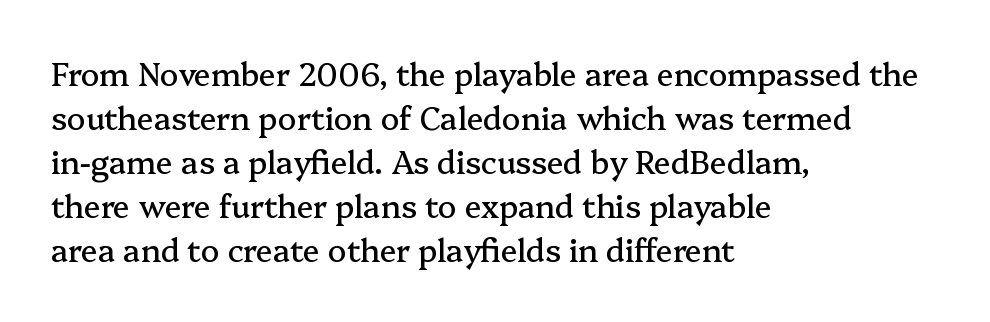
Q: Is the text italic (slanted)? A: No, it is upright.
Q: Is the typeface a serif or a sans-serif typeface? A: Serif.
Q: Is the text underlined? A: No.
Q: How is the paragraph aligned? A: Left-aligned.
Q: Is the spacing between letters normal or unusually wide? A: Normal.
Q: Is the spacing between lines tight, normal or loose? A: Normal.
Q: Width (condensed, normal, or wide)? A: Normal.
Q: Stroke contrast? A: Medium.
Q: x-height? A: Medium.
Q: Monospaced? A: No.
